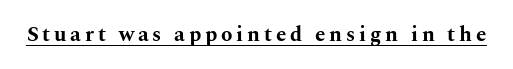
Do the letters lean? They stand straight. Compared with an ordinary text face, these strokes are far heavier — a full bold. Emphasis is given by a line drawn under the lettering.
